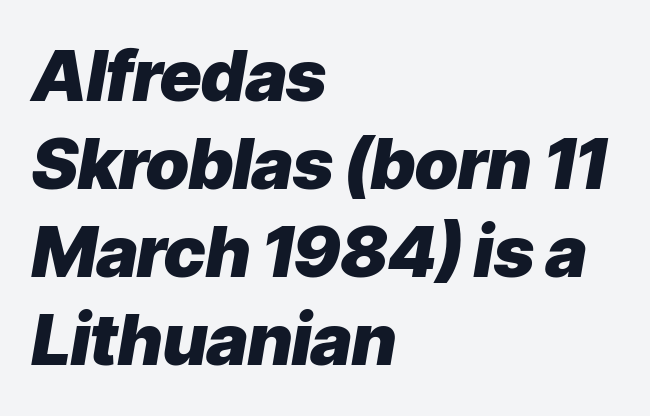
In CSS terms this would be text-align: left. The letters advance in unequal steps, a hallmark of proportional type. Strong, thick strokes mark this as bold type. In terms of letterspacing, this is plain default setting. Tall strokes in this sample are angled rather than plumb. Just letters on the line, the space beneath them empty.
